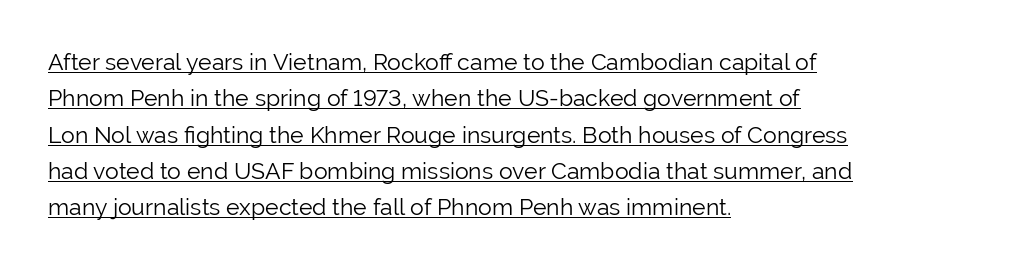
The image shows 23 px text type, upright; set left-aligned, normal line spacing (1.58x), normal letter spacing, underlined.
